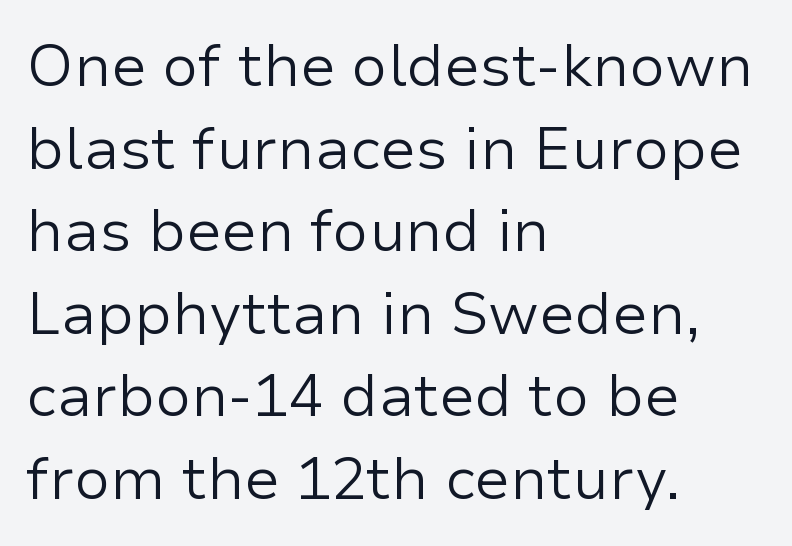
The image shows 59 px regular-weight sans-serif type, upright; set left-aligned, normal line spacing (1.4x), normal letter spacing, not underlined; low stroke contrast and a medium x-height.
